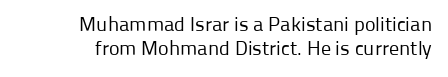
{"italic": "no", "bold": "no", "underline": "no", "align": "right", "line_spacing_ratio": 1.21, "letter_spacing": "normal", "letter_spacing_em": 0.0, "glyph_px": 20}
